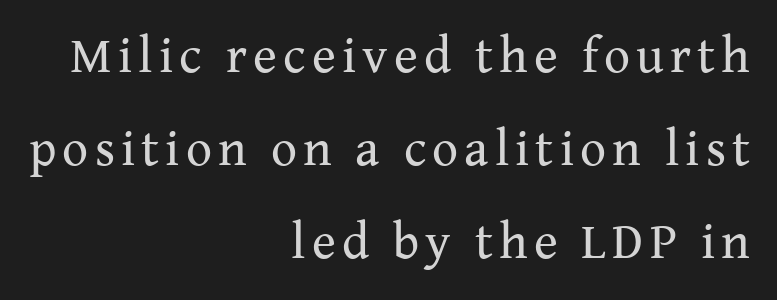
Is the stroke heavy? The answer is a plain regular-or-lighter. The words here are not underlined. In terms of letterform style, serifs are clearly present. Every character sits straight up, as roman type does.
